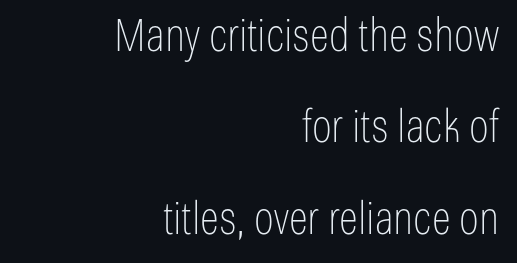
Q: Is the text bold? A: No.
Q: Is the text italic (slanted)? A: No, it is upright.
Q: Is the typeface a serif or a sans-serif typeface? A: Sans-serif.
Q: Is the text underlined? A: No.
Q: How is the paragraph aligned? A: Right-aligned.
Q: Is the spacing between letters normal or unusually wide? A: Normal.
Q: Is the spacing between lines tight, normal or loose? A: Loose.
Q: Width (condensed, normal, or wide)? A: Condensed.
Q: Stroke contrast? A: Low.
Q: x-height? A: Medium.
Q: Monospaced? A: No.
